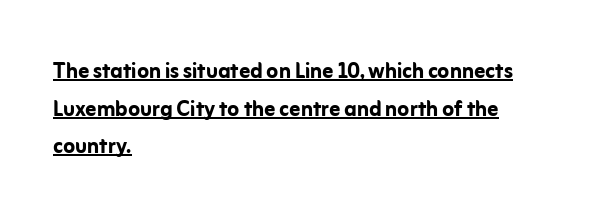
The image shows 27 px bold type, upright; set left-aligned, normal line spacing (1.39x), normal letter spacing, underlined.
